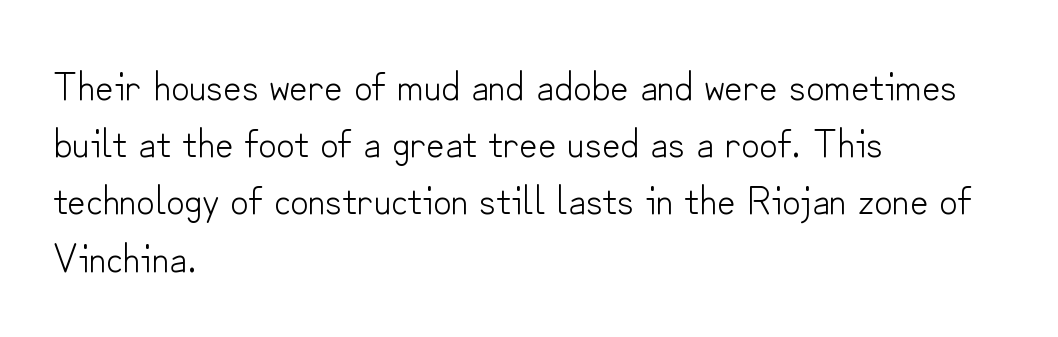
The image shows 40 px light sans-serif type, upright; set left-aligned, normal line spacing (1.43x), normal letter spacing, not underlined; low stroke contrast and a small x-height.
